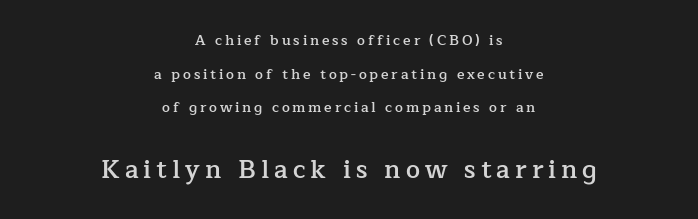
The image shows 25 px text type, upright; set centered, loose line spacing (2.4x), unusually wide letter spacing (+0.2 em), not underlined; the second (bottom) block is 1.79x larger.
